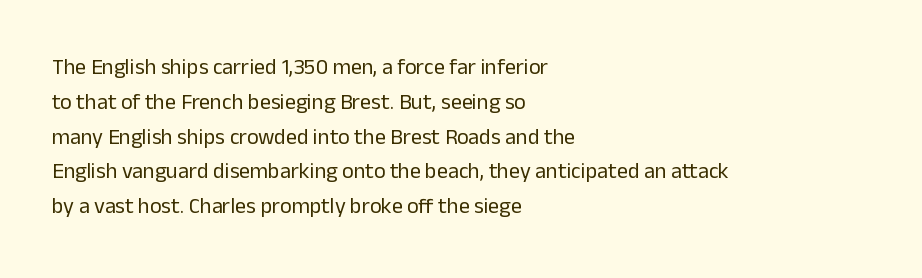
The image shows 22 px text type, upright; set left-aligned, normal line spacing (1.58x), normal letter spacing, not underlined.
